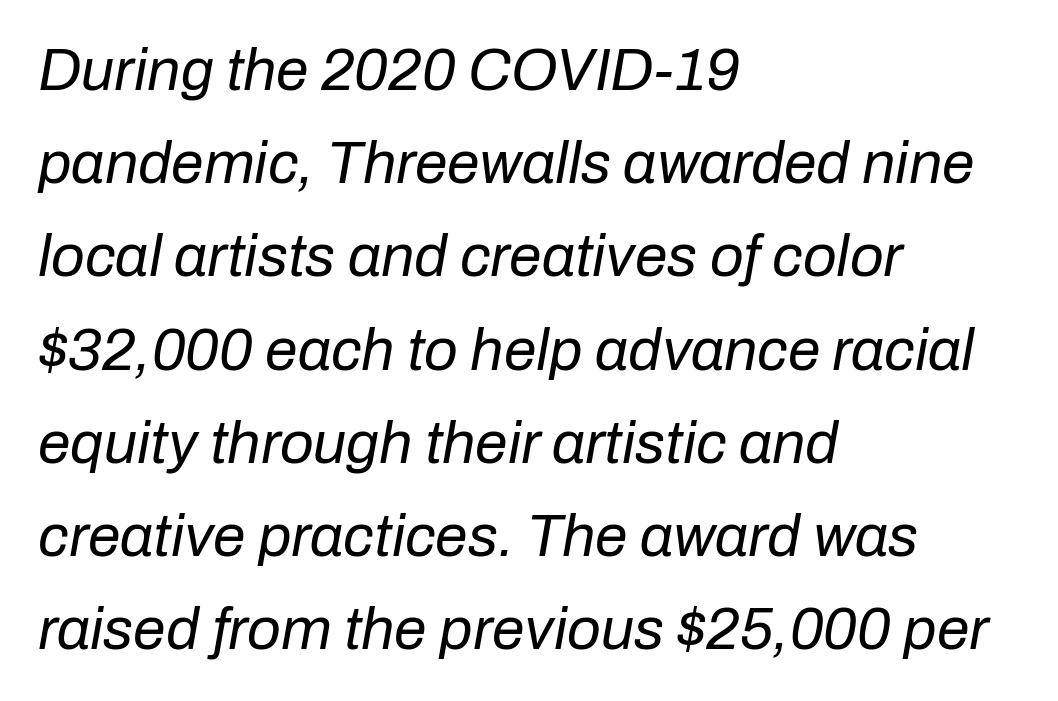
The image shows 59 px regular-weight type, italic (leaning right); set left-aligned, normal line spacing (1.58x), normal letter spacing, not underlined; low stroke contrast and a medium x-height.
